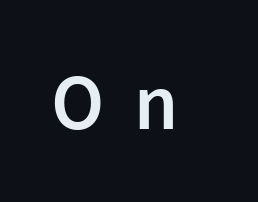
As a designer I'd log this as weight 600, semibold. Each letter keeps its own natural width here, so spacing adapts to shape. Are there feet on the stems? There aren't — it's a sans. Check under the words: just untouched page. Characters follow at a spacing far wider than the type designer built in. Notice how the stems are strictly vertical — no italics here.
